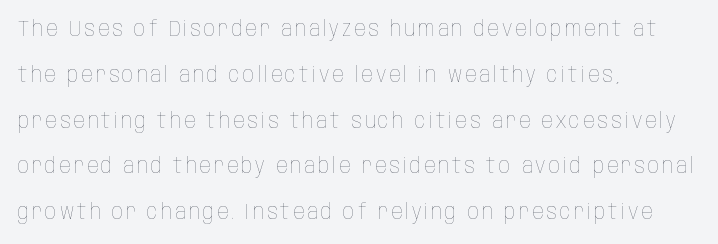
{"italic": "no", "bold": "no", "underline": "no", "align": "left", "line_spacing": "loose", "line_spacing_ratio": 2.08, "glyph_px": 22}
